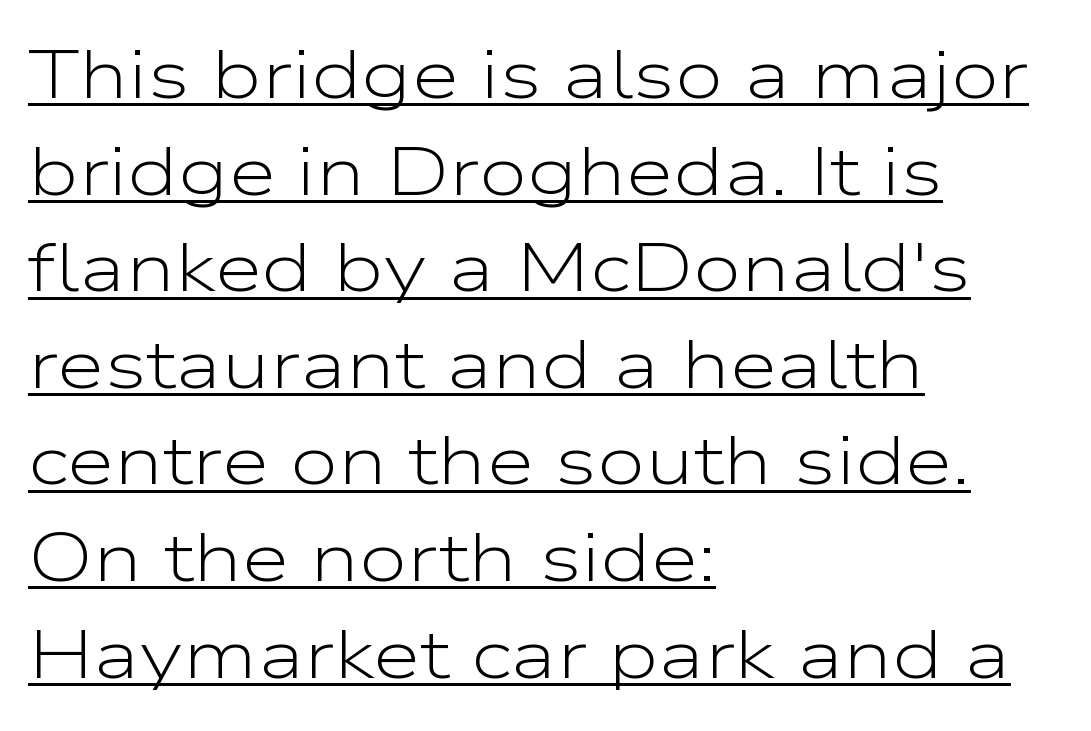
The image shows 69 px light, wide sans-serif type, upright; set left-aligned, normal line spacing (1.4x), normal letter spacing, underlined; low stroke contrast and a medium x-height.
